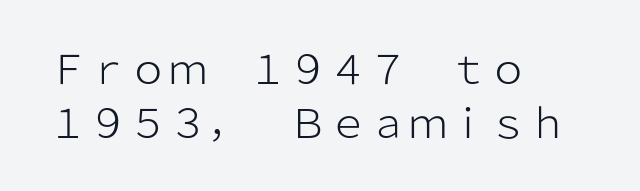
Q: Is the text bold? A: No.
Q: Is the text italic (slanted)? A: No, it is upright.
Q: Is the typeface a serif or a sans-serif typeface? A: Sans-serif.
Q: Is the text underlined? A: No.
Q: How is the paragraph aligned? A: Left-aligned.
Q: Is the spacing between letters normal or unusually wide? A: Normal.
Q: Is the spacing between lines tight, normal or loose? A: Normal.
Q: Width (condensed, normal, or wide)? A: Normal.
Q: Stroke contrast? A: Low.
Q: x-height? A: Medium.
Q: Monospaced? A: No.
